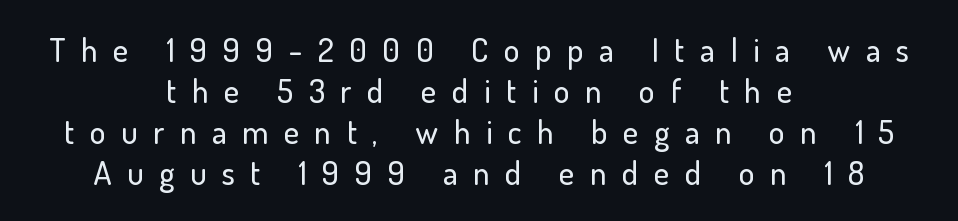
The image shows 33 px sans-serif type, upright; set centered, line spacing 1.24x, unusually wide letter spacing (+0.47 em), not underlined; low stroke contrast and a small x-height.
